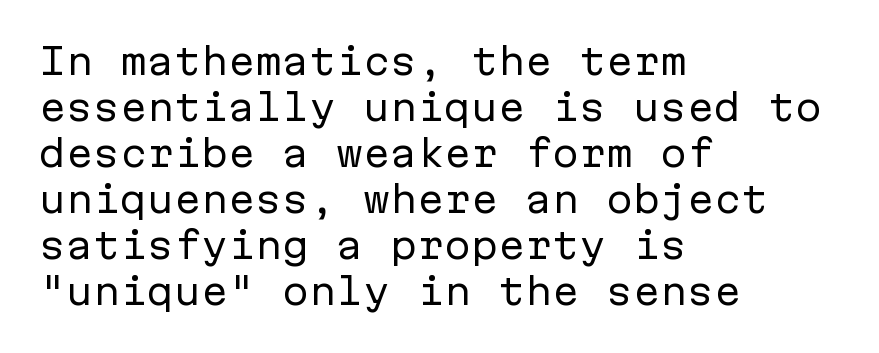
The image shows 36 px regular-weight sans-serif type, upright, monospaced; set left-aligned, normal line spacing (1.28x), normal letter spacing, not underlined; low stroke contrast and a medium x-height.
